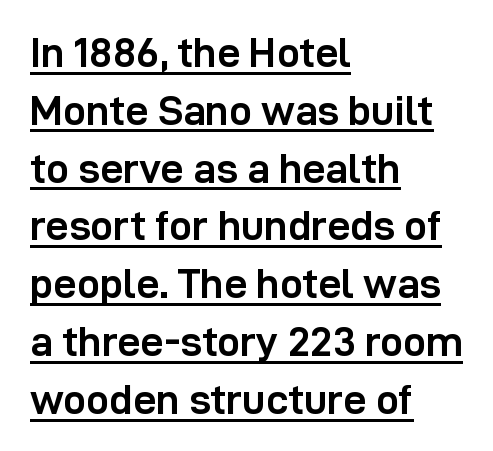
The image shows 41 px semibold sans-serif type, upright; set left-aligned, normal line spacing (1.41x), normal letter spacing, underlined; low stroke contrast and a medium x-height.
